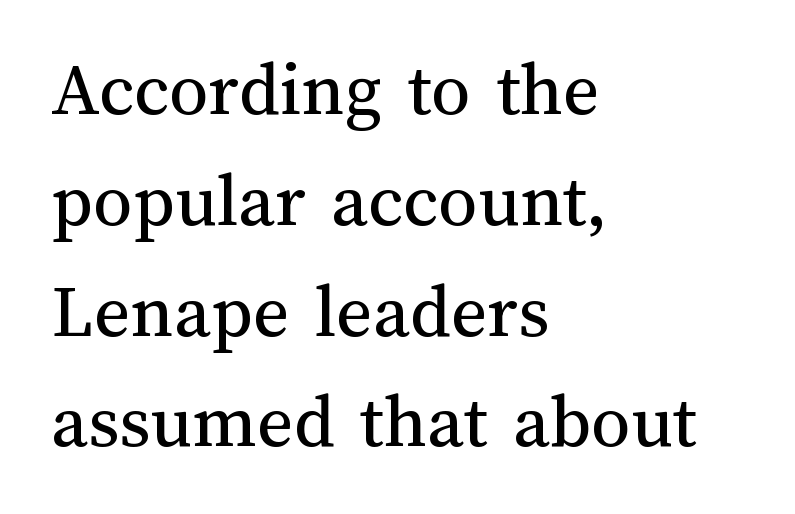
The image shows 78 px regular-weight type, upright; set left-aligned, normal line spacing (1.42x), normal letter spacing, not underlined; medium stroke contrast and a medium x-height.
